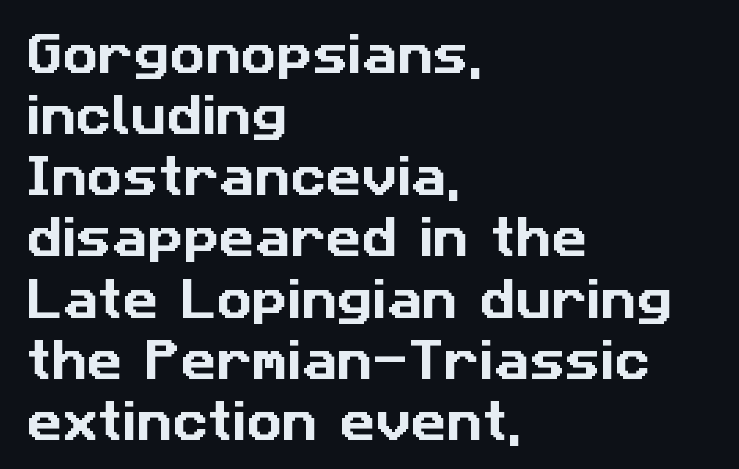
The image shows 44 px sans-serif type; set left-aligned, normal line spacing (1.39x), normal letter spacing, not underlined; low stroke contrast and a medium x-height.
